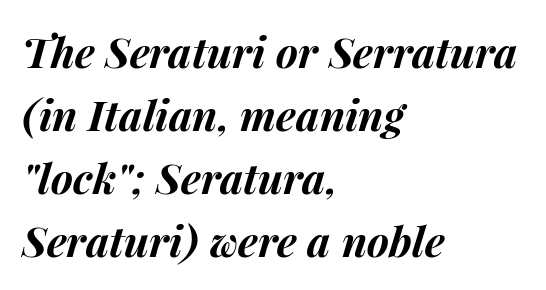
The image shows 42 px bold type, italic (leaning right); set left-aligned, normal line spacing (1.5x), normal letter spacing, not underlined; medium stroke contrast and a medium x-height.
